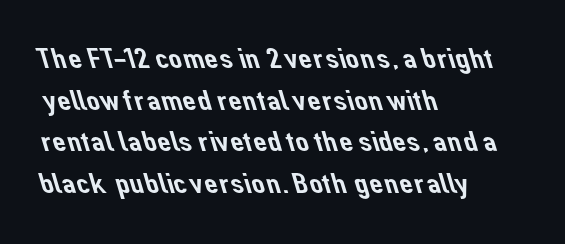
Q: Is the typeface a serif or a sans-serif typeface? A: Sans-serif.
Q: Is the text underlined? A: No.
Q: How is the paragraph aligned? A: Left-aligned.
Q: Is the spacing between letters normal or unusually wide? A: Normal.
Q: Is the spacing between lines tight, normal or loose? A: Normal.
Q: Width (condensed, normal, or wide)? A: Normal.
Q: Stroke contrast? A: Low.
Q: x-height? A: Medium.
Q: Monospaced? A: No.
